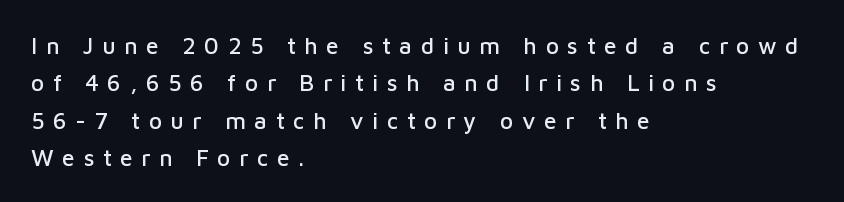
{"italic": "no", "underline": "no", "align": "left", "line_spacing": "normal", "line_spacing_ratio": 1.62, "letter_spacing": "wide", "letter_spacing_em": 0.37, "glyph_px": 23}
